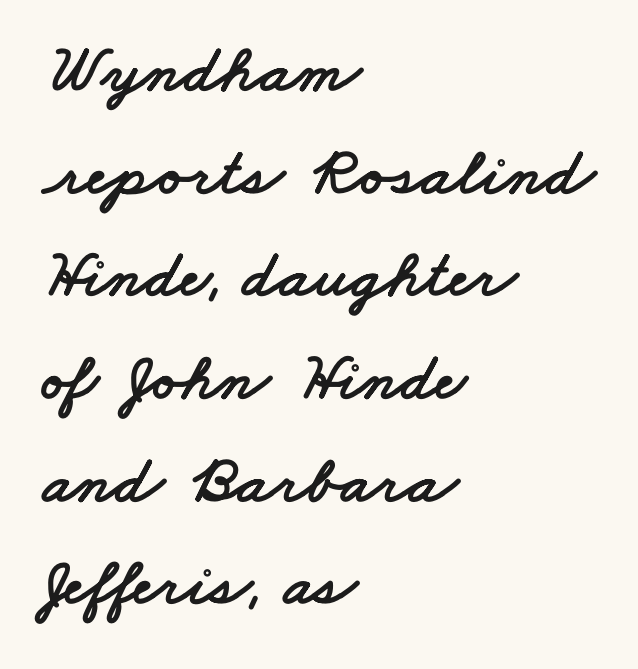
Q: Is the typeface a serif or a sans-serif typeface? A: Sans-serif.
Q: Is the text underlined? A: No.
Q: How is the paragraph aligned? A: Left-aligned.
Q: Is the spacing between letters normal or unusually wide? A: Normal.
Q: Is the spacing between lines tight, normal or loose? A: Normal.
Q: Width (condensed, normal, or wide)? A: Wide.
Q: Stroke contrast? A: Low.
Q: x-height? A: Small.
Q: Monospaced? A: No.
